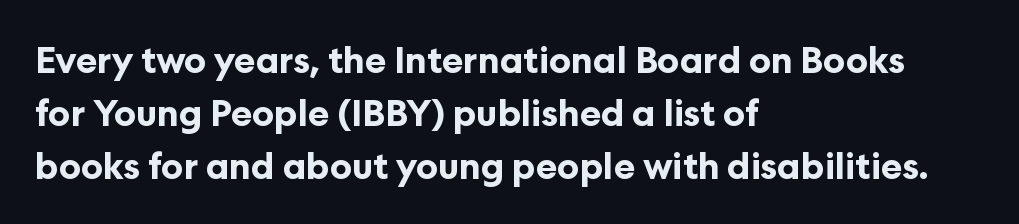
The image shows 36 px bold sans-serif type, upright; set left-aligned, normal line spacing (1.47x), normal letter spacing, not underlined; low stroke contrast and a medium x-height.
